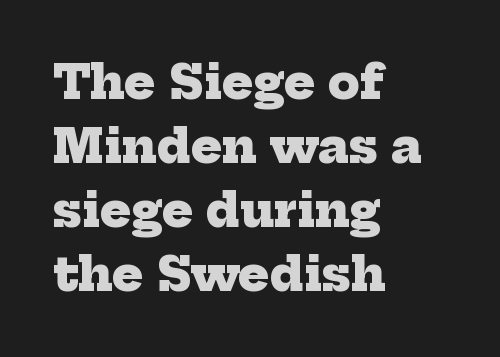
{"serif": "yes", "bold": "yes", "weight": "heavy", "width": "normal", "stroke_contrast": "low", "x_height": "medium", "monospaced": "no", "underline": "no", "align": "left", "line_spacing": "normal", "line_spacing_ratio": 1.39, "letter_spacing": "normal", "letter_spacing_em": 0.0, "glyph_px": 46}
